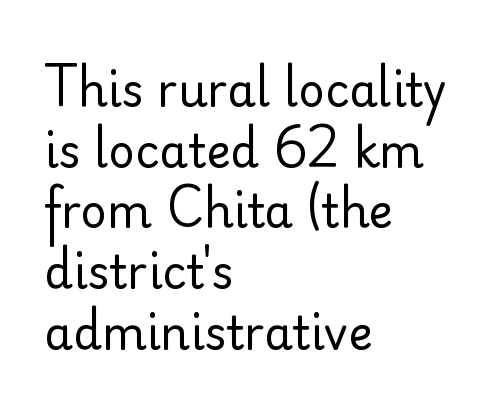
Q: Is the text bold? A: No.
Q: Is the text italic (slanted)? A: No, it is upright.
Q: Is the typeface a serif or a sans-serif typeface? A: Sans-serif.
Q: Is the text underlined? A: No.
Q: How is the paragraph aligned? A: Left-aligned.
Q: Is the spacing between letters normal or unusually wide? A: Normal.
Q: Is the spacing between lines tight, normal or loose? A: Normal.
Q: Width (condensed, normal, or wide)? A: Normal.
Q: Stroke contrast? A: Low.
Q: x-height? A: Small.
Q: Monospaced? A: No.
